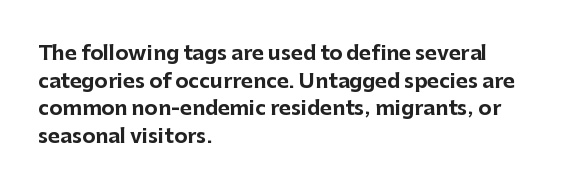
The image shows 20 px bold type, upright; set left-aligned, normal line spacing (1.38x), normal letter spacing, not underlined.
